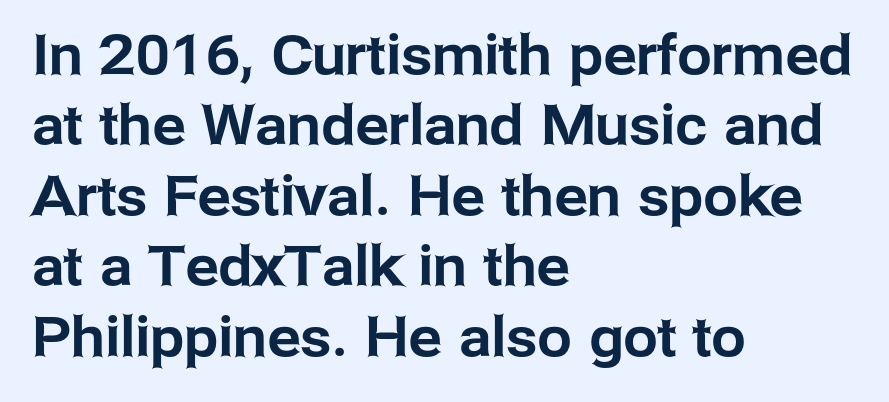
Q: Is the text italic (slanted)? A: No, it is upright.
Q: Is the typeface a serif or a sans-serif typeface? A: Sans-serif.
Q: Is the text underlined? A: No.
Q: How is the paragraph aligned? A: Left-aligned.
Q: Is the spacing between letters normal or unusually wide? A: Normal.
Q: Is the spacing between lines tight, normal or loose? A: Normal.
Q: Width (condensed, normal, or wide)? A: Normal.
Q: Stroke contrast? A: Low.
Q: x-height? A: Medium.
Q: Monospaced? A: No.
